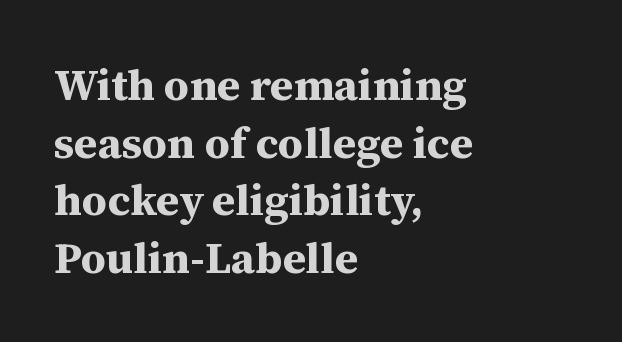
The image shows 44 px bold serif type, upright; set left-aligned, normal line spacing (1.31x), normal letter spacing, not underlined; medium stroke contrast and a medium x-height.
